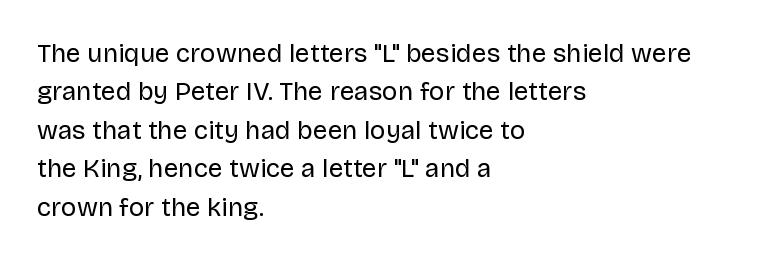
The image shows 26 px text type, upright; set left-aligned, normal line spacing (1.48x), normal letter spacing, not underlined.
